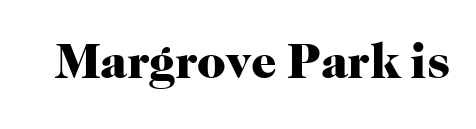
Think of a printed novel: that variable character pitch is what you see here. Note: serifs present on the glyphs. Just letters on the line, the space beneath them empty. The face used here is rendered with its standard letterfit. These lines were composed using upright roman letters. The font is running at its bold setting.
